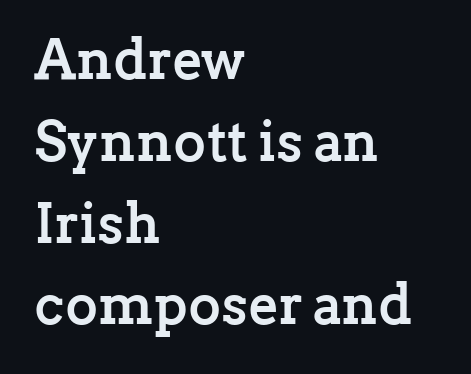
Q: Is the text bold? A: Yes.
Q: Is the text italic (slanted)? A: No, it is upright.
Q: Is the typeface a serif or a sans-serif typeface? A: Serif.
Q: Is the text underlined? A: No.
Q: How is the paragraph aligned? A: Left-aligned.
Q: Is the spacing between letters normal or unusually wide? A: Normal.
Q: Is the spacing between lines tight, normal or loose? A: Normal.
Q: Width (condensed, normal, or wide)? A: Normal.
Q: Stroke contrast? A: Low.
Q: x-height? A: Medium.
Q: Monospaced? A: No.
